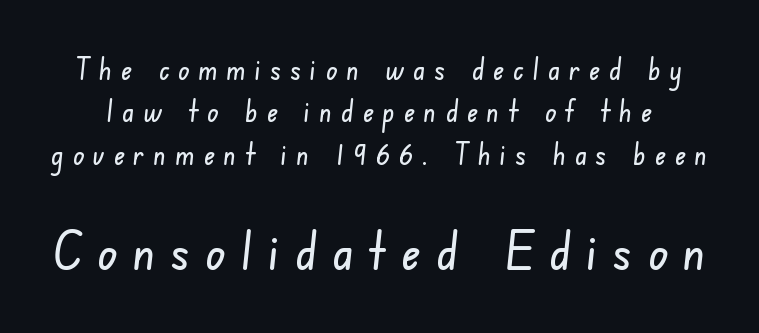
{"serif": "no", "width": "condensed", "stroke_contrast": "low", "x_height": "small", "monospaced": "no", "underline": "no", "line_spacing": "normal", "line_spacing_ratio": 1.41, "letter_spacing": "wide", "letter_spacing_em": 0.3, "larger_block": "second", "size_ratio": 1.73, "glyph_px": 52}
